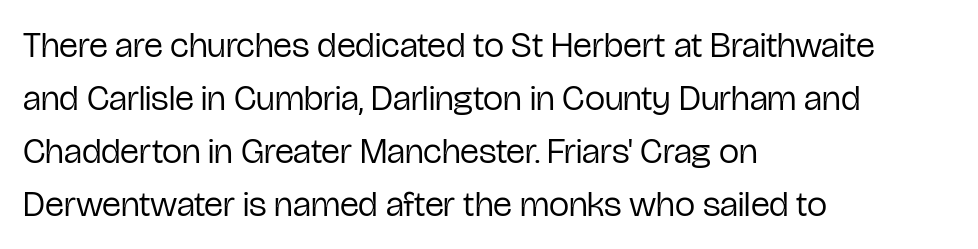
The image shows 36 px regular-weight, condensed sans-serif type, upright; set left-aligned, normal line spacing (1.47x), normal letter spacing, not underlined; low stroke contrast and a medium x-height.
